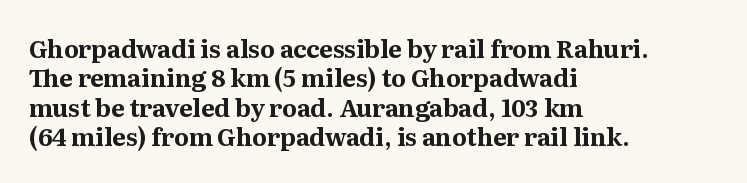
Q: Is the text bold? A: Yes.
Q: Is the text italic (slanted)? A: No, it is upright.
Q: Is the text underlined? A: No.
Q: How is the paragraph aligned? A: Left-aligned.
Q: Is the spacing between letters normal or unusually wide? A: Normal.
